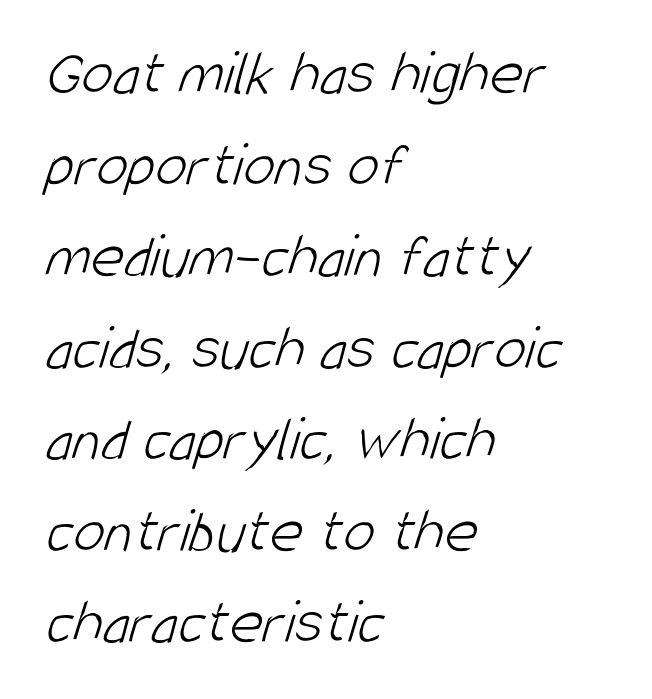
{"serif": "no", "bold": "no", "weight": "light", "width": "condensed", "stroke_contrast": "low", "x_height": "large", "monospaced": "no", "underline": "no", "align": "left", "line_spacing": "normal", "line_spacing_ratio": 1.43, "letter_spacing": "normal", "letter_spacing_em": 0.0, "glyph_px": 64}
